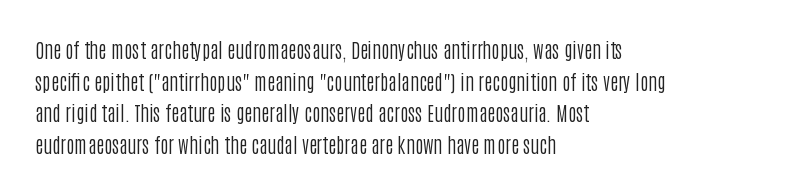
Teacher's note: observe the even left margin — that is flush-left alignment. The passage shown is not underscored anywhere. The rendering uses a moderate line-height, typical for paragraphs. Ascenders rise straight up at ninety degrees. Nobody touched the tracking dial on this one.
